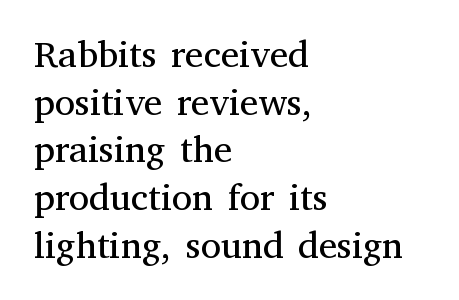
{"serif": "yes", "italic": "no", "bold": "no", "weight": "regular", "width": "normal", "stroke_contrast": "medium", "x_height": "medium", "monospaced": "no", "underline": "no", "align": "left", "line_spacing": "normal", "line_spacing_ratio": 1.29, "letter_spacing": "normal", "letter_spacing_em": 0.0, "glyph_px": 37}
